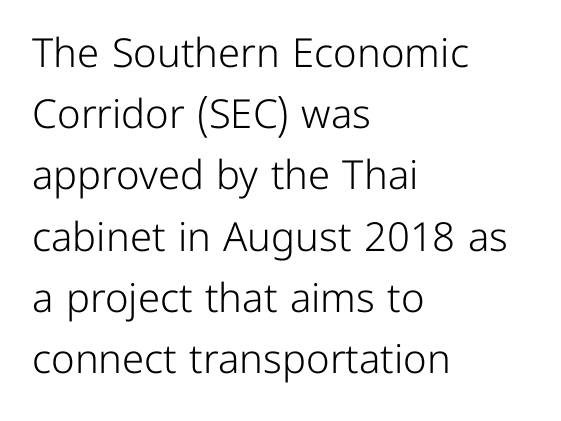
{"serif": "no", "italic": "no", "bold": "no", "weight": "light", "width": "normal", "stroke_contrast": "low", "x_height": "medium", "monospaced": "no", "underline": "no", "align": "left", "line_spacing": "normal", "line_spacing_ratio": 1.53, "letter_spacing": "normal", "letter_spacing_em": 0.0, "glyph_px": 40}
